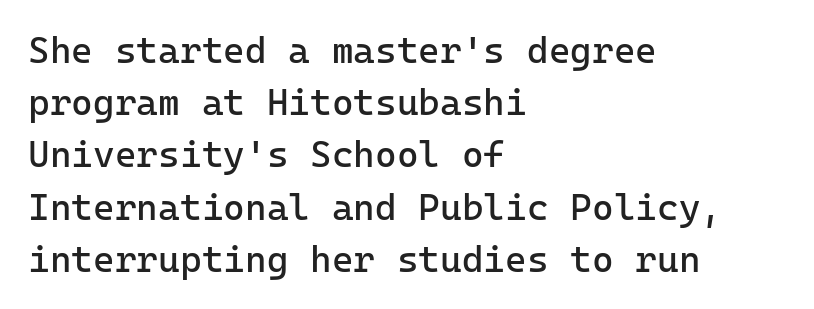
{"serif": "no", "italic": "no", "bold": "no", "weight": "regular", "width": "normal", "stroke_contrast": "low", "x_height": "medium", "underline": "no", "align": "left", "line_spacing": "normal", "line_spacing_ratio": 1.41, "letter_spacing": "normal", "letter_spacing_em": 0.0, "glyph_px": 37}
